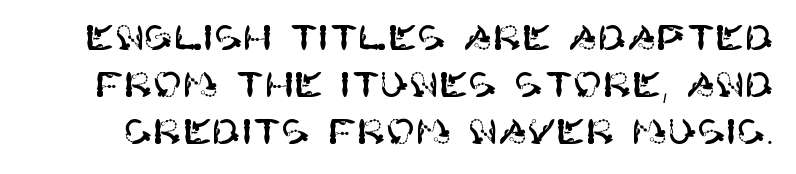
The image shows 35 px sans-serif type, upright; set normal line spacing (1.34x), normal letter spacing, not underlined; high stroke contrast and a large x-height.
